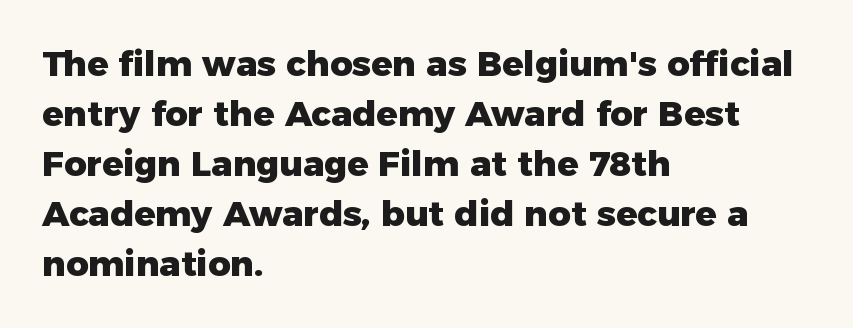
The baseline area is clear. The passage shown is typed in a proportional face where columns would drift. Compared with a centered layout, this one pins lines to the left instead. Leading: standard.
